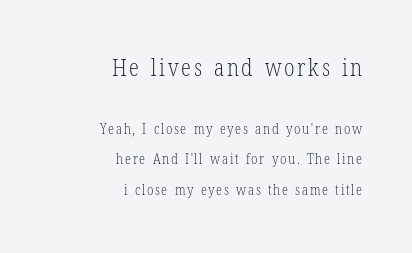
Reading down the column, the eye jumps a long way to each next line. Short and long lines alike share a common ending point at right. The glyphs are unaccompanied by any horizontal stroke below them. The strokes carry an ordinary text weight at most. Quick note: not italic, upright.
